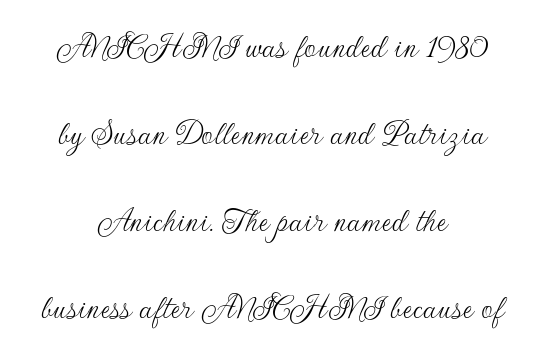
Q: Is the text bold? A: No.
Q: Is the text italic (slanted)? A: Yes.
Q: Is the typeface a serif or a sans-serif typeface? A: Sans-serif.
Q: Is the text underlined? A: No.
Q: How is the paragraph aligned? A: Centered.
Q: Is the spacing between letters normal or unusually wide? A: Normal.
Q: Is the spacing between lines tight, normal or loose? A: Loose.
Q: Width (condensed, normal, or wide)? A: Normal.
Q: Stroke contrast? A: Low.
Q: x-height? A: Small.
Q: Monospaced? A: No.
